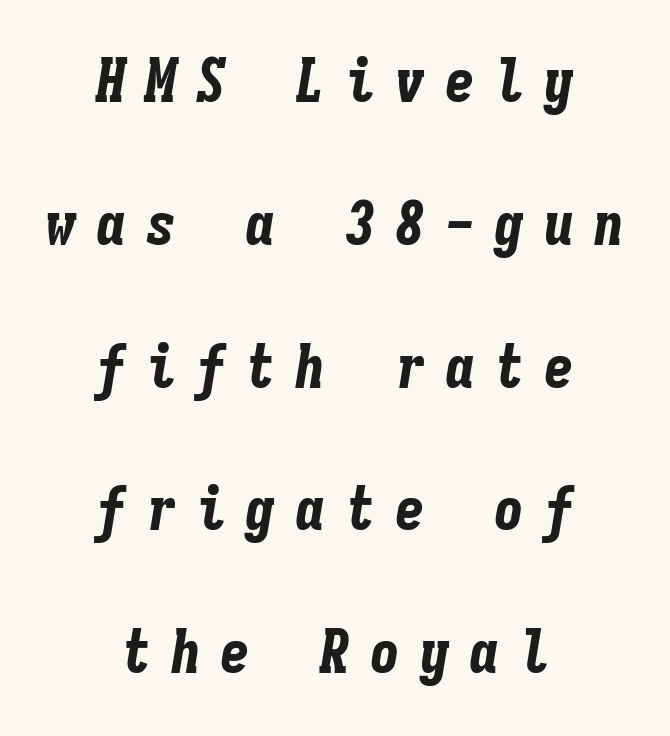
The image shows 60 px bold, condensed type, italic (leaning right), monospaced; set centered, loose line spacing (2.38x), unusually wide letter spacing (+0.33 em), not underlined; low stroke contrast and a medium x-height.
